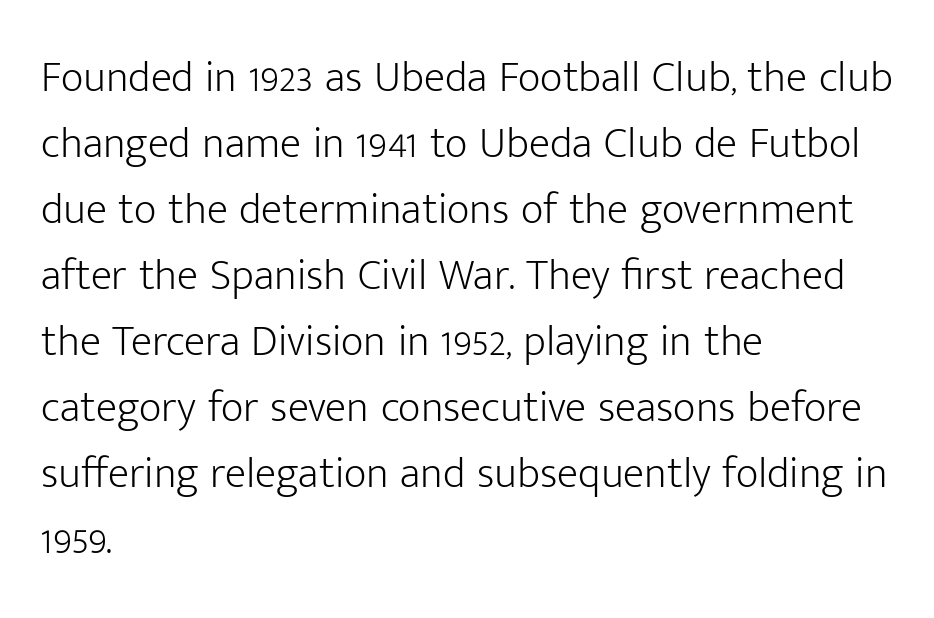
Q: Is the text bold? A: No.
Q: Is the text italic (slanted)? A: No, it is upright.
Q: Is the typeface a serif or a sans-serif typeface? A: Sans-serif.
Q: Is the text underlined? A: No.
Q: How is the paragraph aligned? A: Left-aligned.
Q: Is the spacing between letters normal or unusually wide? A: Normal.
Q: Is the spacing between lines tight, normal or loose? A: Normal.
Q: Width (condensed, normal, or wide)? A: Normal.
Q: Stroke contrast? A: Low.
Q: x-height? A: Medium.
Q: Monospaced? A: No.
